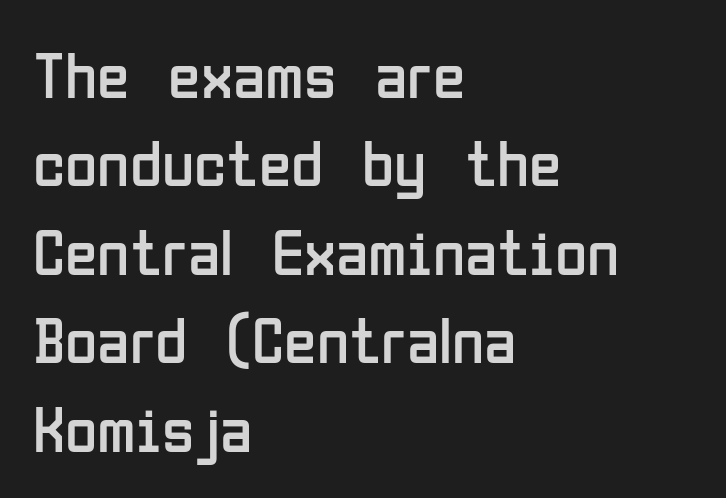
Q: Is the text bold? A: No.
Q: Is the text italic (slanted)? A: No, it is upright.
Q: Is the typeface a serif or a sans-serif typeface? A: Sans-serif.
Q: Is the text underlined? A: No.
Q: How is the paragraph aligned? A: Left-aligned.
Q: Is the spacing between letters normal or unusually wide? A: Normal.
Q: Is the spacing between lines tight, normal or loose? A: Normal.
Q: Width (condensed, normal, or wide)? A: Condensed.
Q: Stroke contrast? A: Low.
Q: x-height? A: Medium.
Q: Monospaced? A: No.
